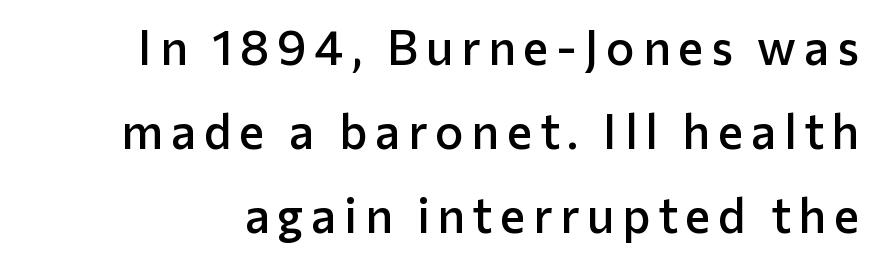
The image shows 48 px semibold sans-serif type, upright; set line spacing 1.75x, not underlined; low stroke contrast and a medium x-height.
